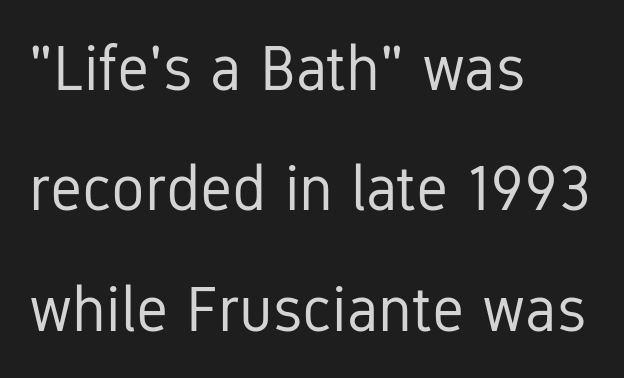
{"serif": "no", "italic": "no", "bold": "no", "weight": "regular", "width": "condensed", "stroke_contrast": "low", "x_height": "medium", "monospaced": "no", "underline": "no", "align": "left", "line_spacing": "loose", "line_spacing_ratio": 1.91, "letter_spacing": "normal", "letter_spacing_em": 0.0, "glyph_px": 63}
